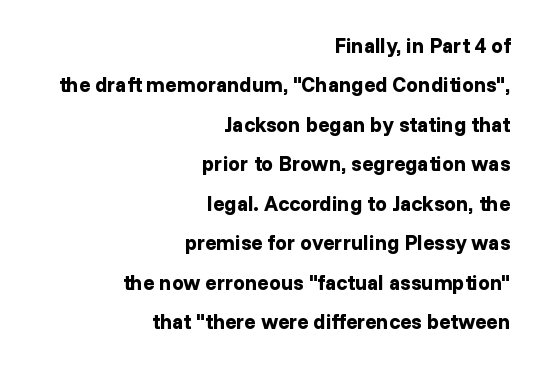
{"italic": "no", "bold": "yes", "underline": "no", "align": "right", "line_spacing_ratio": 1.88, "letter_spacing": "normal", "letter_spacing_em": 0.0, "glyph_px": 21}
